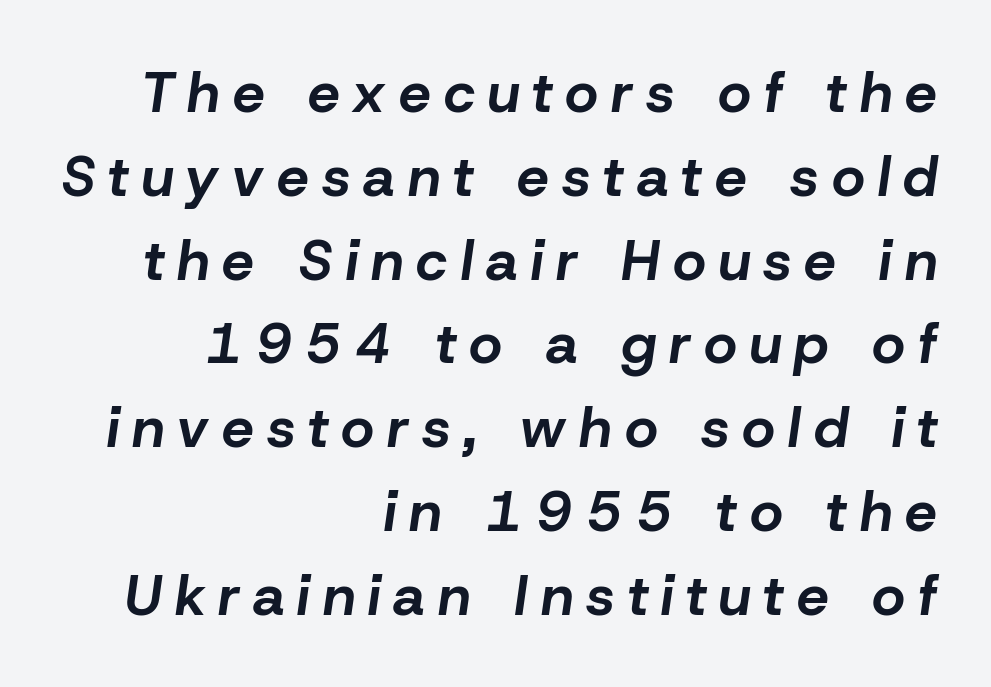
{"italic": "yes", "lean": "right", "slant_degrees": 8, "bold": "yes", "weight": "bold", "width": "normal", "stroke_contrast": "low", "x_height": "medium", "monospaced": "no", "underline": "no", "align": "right", "line_spacing": "normal", "line_spacing_ratio": 1.47, "letter_spacing": "wide", "letter_spacing_em": 0.23, "glyph_px": 57}
